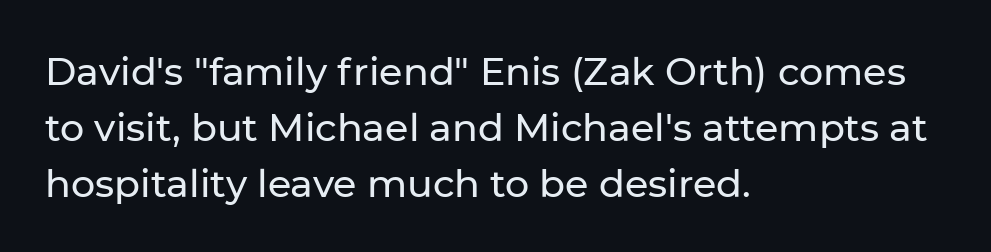
Default kerning and tracking; the words read as compact shapes. The characters display no serif detailing; their extremities are plain. If you drew a line through each stem, it would be perfectly vertical. Clear beneath every line of the passage. Is there much room between lines? A standard amount, neither cramped nor airy. Short and long lines alike share a common starting point at left.
